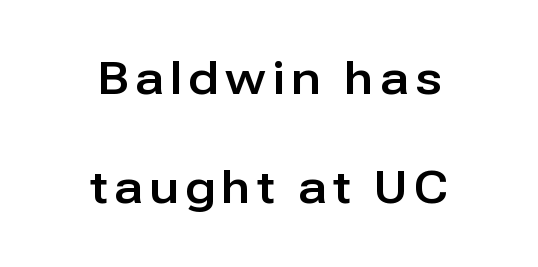
Q: Is the text italic (slanted)? A: No, it is upright.
Q: Is the typeface a serif or a sans-serif typeface? A: Sans-serif.
Q: Is the text underlined? A: No.
Q: How is the paragraph aligned? A: Centered.
Q: Is the spacing between lines tight, normal or loose? A: Loose.
Q: Width (condensed, normal, or wide)? A: Normal.
Q: Stroke contrast? A: Low.
Q: x-height? A: Medium.
Q: Monospaced? A: No.
